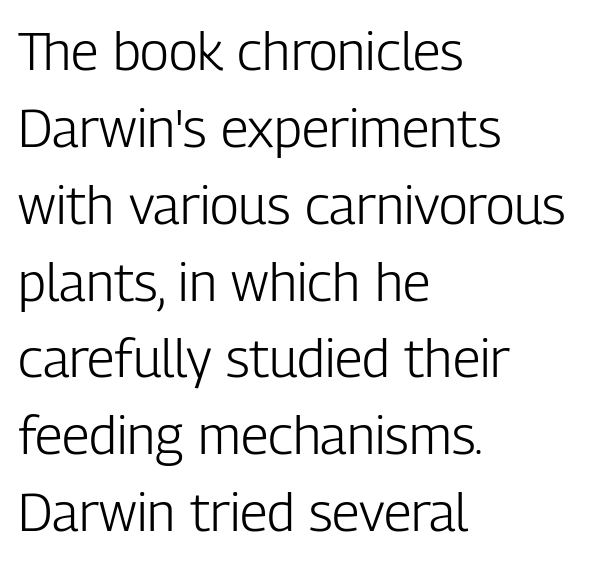
{"serif": "no", "italic": "no", "bold": "no", "weight": "light", "width": "condensed", "stroke_contrast": "low", "x_height": "medium", "monospaced": "no", "underline": "no", "align": "left", "line_spacing": "normal", "line_spacing_ratio": 1.45, "letter_spacing": "normal", "letter_spacing_em": 0.0, "glyph_px": 53}
